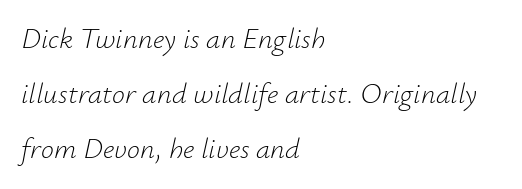
Each word holds together tightly as a unit, with standard inter-letter gaps. No chunkiness to these letters — they're not bold. This sample is left-justified, so line endings fall wherever the words run out. Style check: oblique. The block of text is sparse from top to bottom, with ample space between rows.
